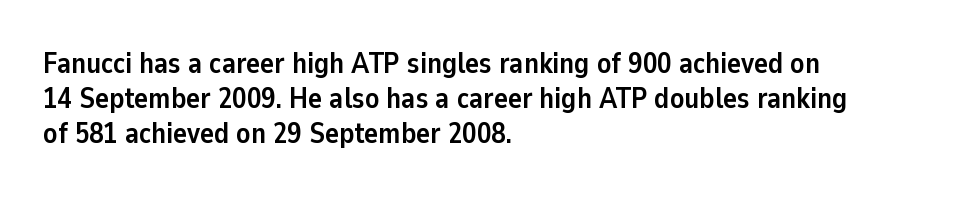
The image shows 29 px semibold sans-serif type, upright; set left-aligned, line spacing 1.21x, normal letter spacing, not underlined; low stroke contrast and a medium x-height.
